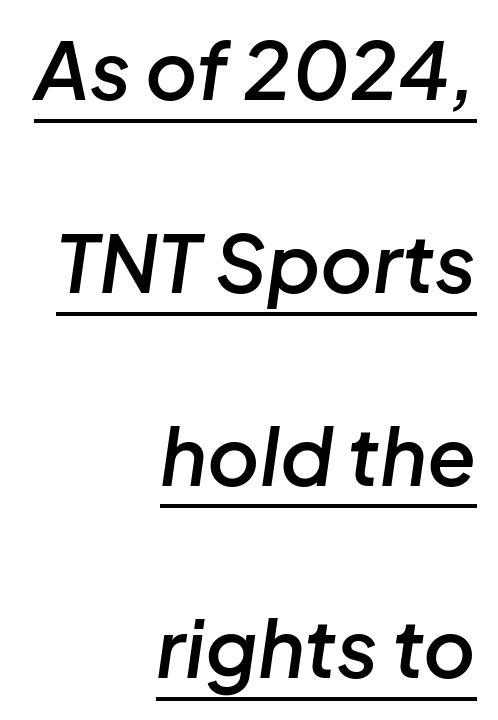
{"italic": "yes", "lean": "right", "slant_degrees": 8, "bold": "semi", "weight": "semibold", "width": "normal", "stroke_contrast": "low", "x_height": "medium", "monospaced": "no", "underline": "yes", "align": "right", "line_spacing": "loose", "line_spacing_ratio": 2.41, "letter_spacing": "normal", "letter_spacing_em": 0.0, "glyph_px": 80}
